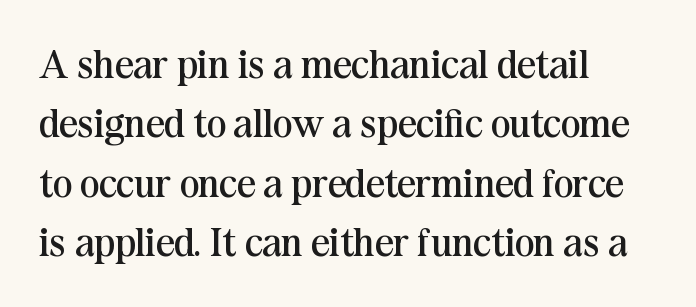
These lines stack with their left ends in a neat column. Stroke terminals: seriffed. A normal amount of white space separates one row of letters from the next. Stems and bowls with no extra thickness — not bold. Glyph-to-glyph distance matches everyday printed text.
